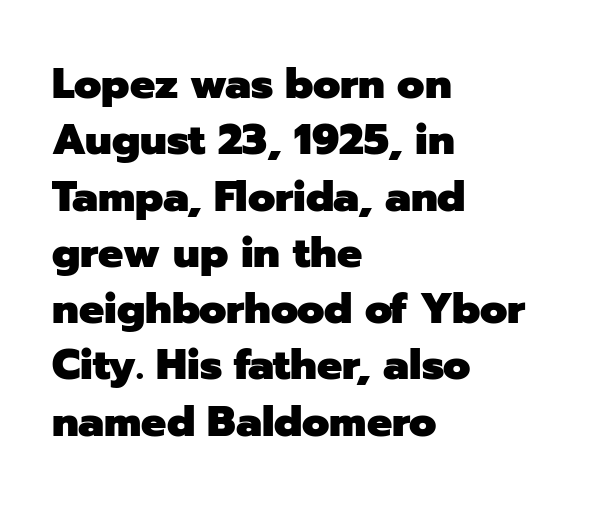
{"serif": "no", "italic": "no", "bold": "yes", "weight": "heavy", "width": "normal", "stroke_contrast": "low", "x_height": "medium", "monospaced": "no", "underline": "no", "align": "left", "line_spacing": "normal", "line_spacing_ratio": 1.34, "letter_spacing": "normal", "letter_spacing_em": 0.0, "glyph_px": 42}
